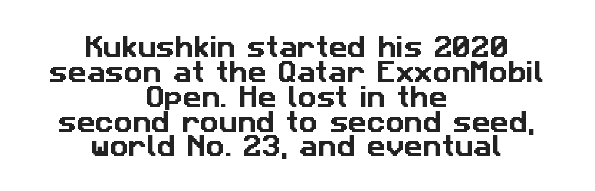
{"underline": "no", "align": "center", "line_spacing": "tight", "line_spacing_ratio": 1.08, "letter_spacing": "normal", "letter_spacing_em": 0.0, "glyph_px": 23}
